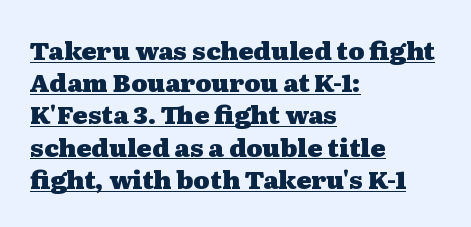
The image shows 25 px bold type, upright; set left-aligned, normal line spacing (1.29x), normal letter spacing, underlined.
